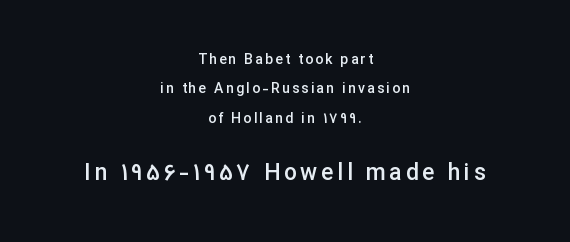
{"italic": "no", "bold": "semi", "underline": "no", "align": "center", "line_spacing": "loose", "line_spacing_ratio": 2.1, "larger_block": "second", "size_ratio": 1.64, "glyph_px": 23}
